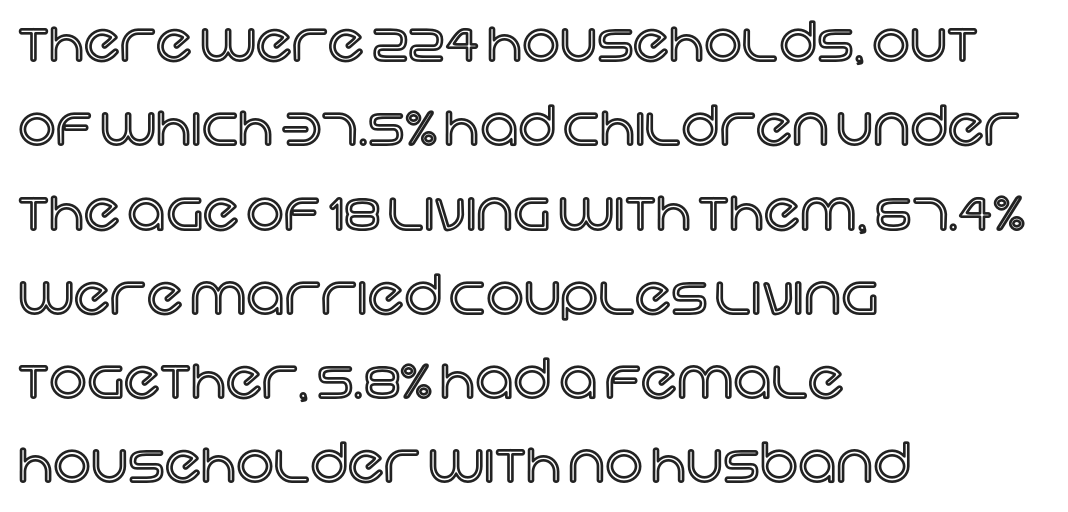
{"italic": "no", "width": "normal", "x_height": "large", "monospaced": "no", "underline": "no", "align": "left", "line_spacing": "normal", "line_spacing_ratio": 1.59, "letter_spacing": "normal", "letter_spacing_em": 0.0, "glyph_px": 53}
